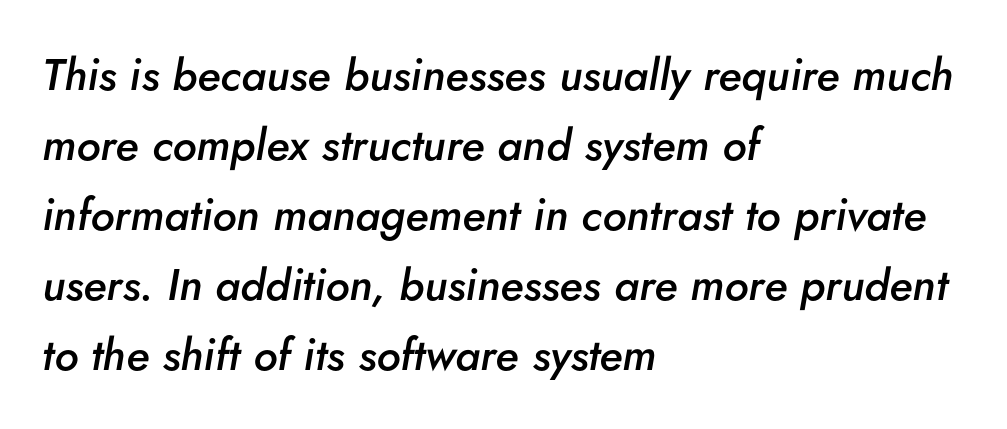
{"italic": "yes", "lean": "right", "slant_degrees": 5, "bold": "semi", "weight": "semibold", "width": "normal", "stroke_contrast": "low", "x_height": "small", "monospaced": "no", "underline": "no", "align": "left", "line_spacing": "normal", "line_spacing_ratio": 1.59, "letter_spacing": "normal", "letter_spacing_em": 0.0, "glyph_px": 44}
